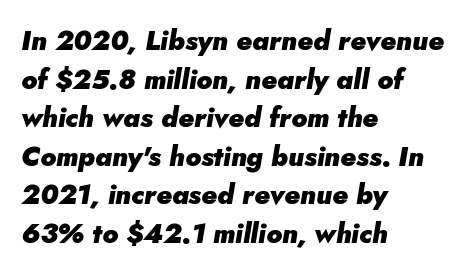
The image shows 27 px bold type, italic (leaning right); set left-aligned, normal line spacing (1.43x), normal letter spacing, not underlined.
